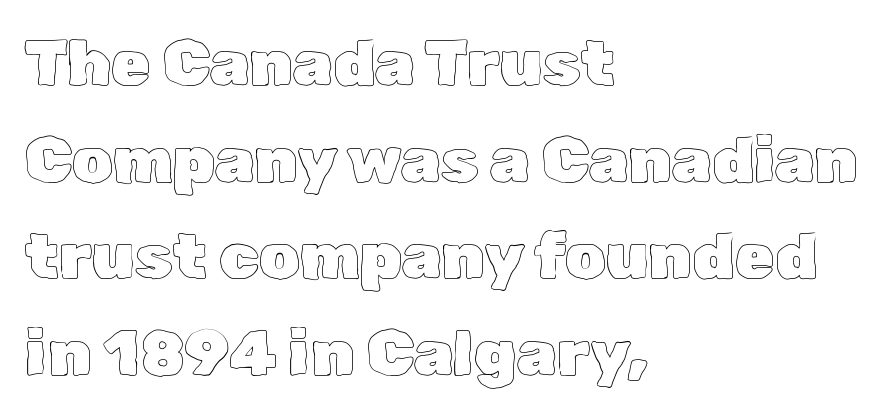
{"italic": "no", "width": "normal", "x_height": "medium", "monospaced": "no", "underline": "no", "align": "left", "line_spacing": "normal", "line_spacing_ratio": 1.51, "letter_spacing": "normal", "letter_spacing_em": 0.0, "glyph_px": 64}
